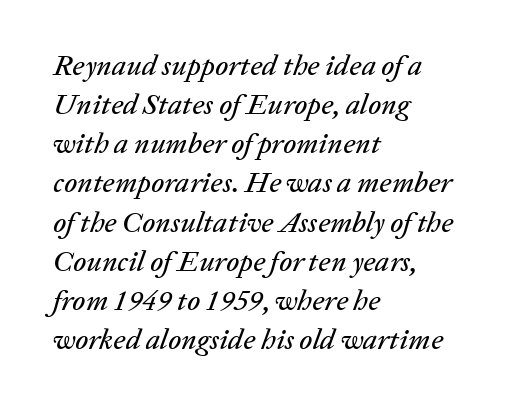
The gaps between neighbouring characters are ordinary and unremarkable. Each letter keeps its own natural width here, so spacing adapts to shape. Descender tails drop into unmarked territory. A typesetter would call this leading conventional body-copy spacing. This is oblique type, the kind used for emphasis or titles. Compared with a centered layout, this one pins lines to the left instead.
